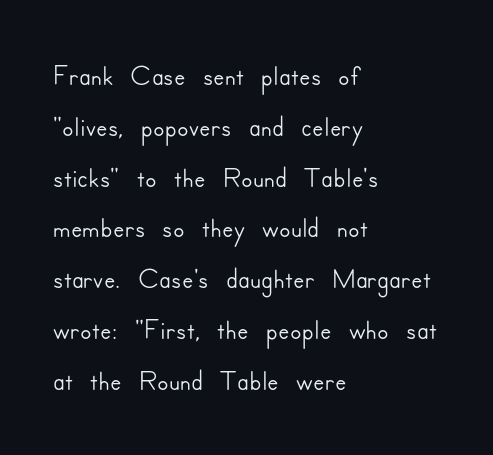
The image shows 42 px sans-serif type, upright; set left-aligned, line spacing 1.21x, normal letter spacing, not underlined; low stroke contrast and a small x-height.
